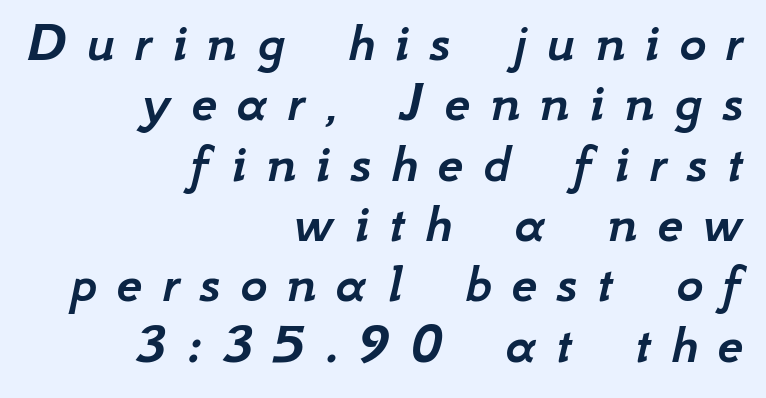
The image shows 58 px text type, italic (leaning right); set right-aligned, tight line spacing (1.04x), unusually wide letter spacing (+0.34 em), not underlined; low stroke contrast and a small x-height.
